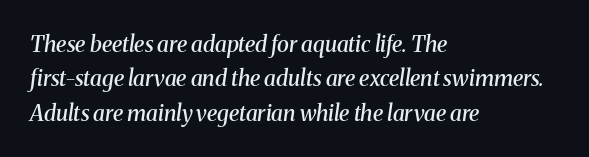
Q: Is the text bold? A: Semi-bold.
Q: Is the text italic (slanted)? A: Yes, it leans right by about 8 degrees.
Q: Is the text underlined? A: No.
Q: How is the paragraph aligned? A: Left-aligned.
Q: Is the spacing between letters normal or unusually wide? A: Normal.
Q: Is the spacing between lines tight, normal or loose? A: Normal.
